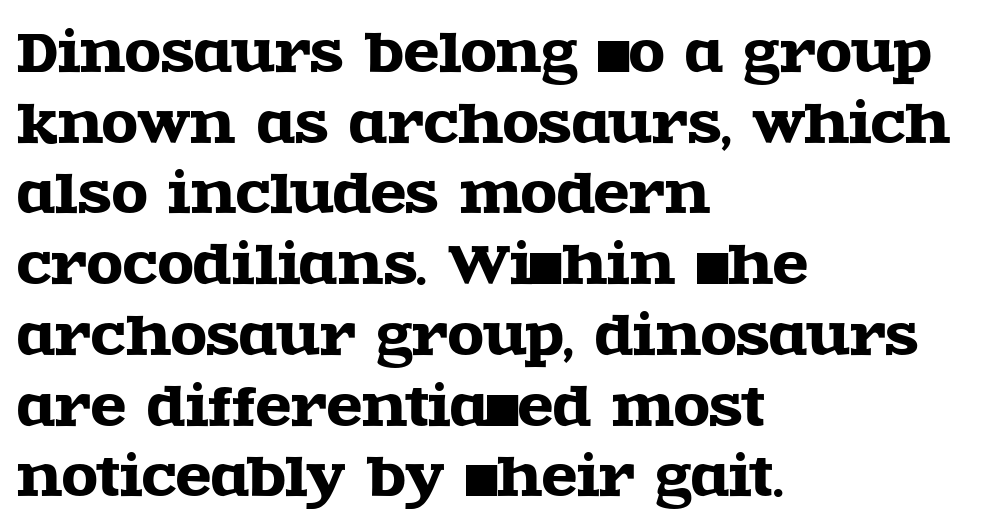
The image shows 52 px wide serif type, upright; set left-aligned, normal line spacing (1.36x), normal letter spacing, not underlined; a large x-height.
